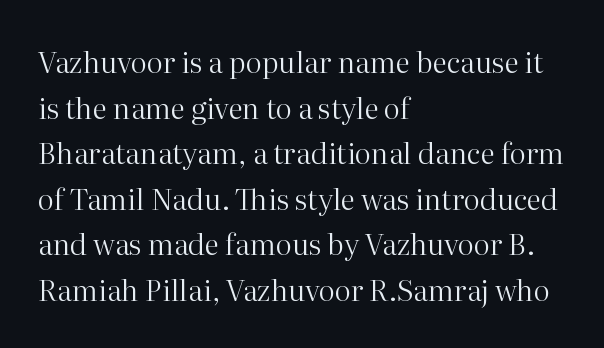
The image shows 29 px regular-weight serif type, upright; set left-aligned, normal line spacing (1.57x), normal letter spacing, not underlined; high stroke contrast and a medium x-height.
